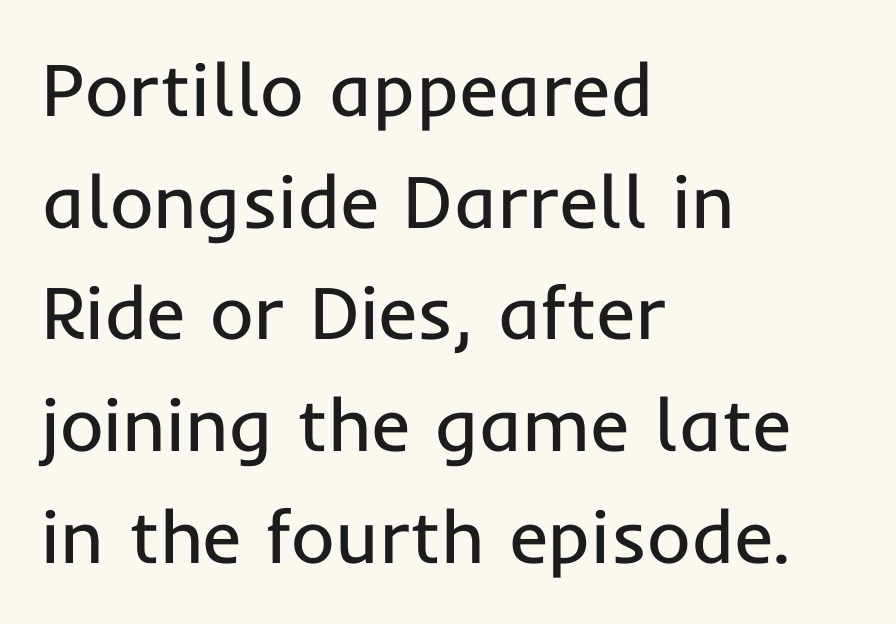
{"serif": "no", "italic": "no", "bold": "no", "weight": "regular", "width": "normal", "stroke_contrast": "low", "x_height": "medium", "monospaced": "no", "underline": "no", "align": "left", "line_spacing": "normal", "line_spacing_ratio": 1.49, "letter_spacing": "normal", "letter_spacing_em": 0.0, "glyph_px": 75}
